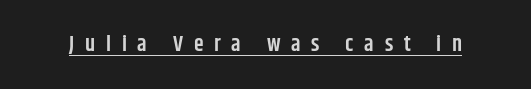
Q: Is the text bold? A: Semi-bold.
Q: Is the text italic (slanted)? A: No, it is upright.
Q: Is the text underlined? A: Yes.
Q: Is the spacing between letters normal or unusually wide? A: Unusually wide.
